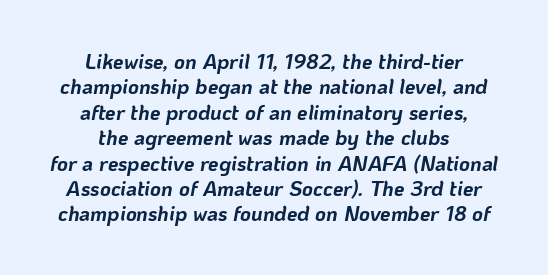
The face used here is rendered with its standard letterfit. Centered paragraph, ragged on both sides. Slant detected: the letters are inclined. Honestly, there is no underline to notice here at all.
